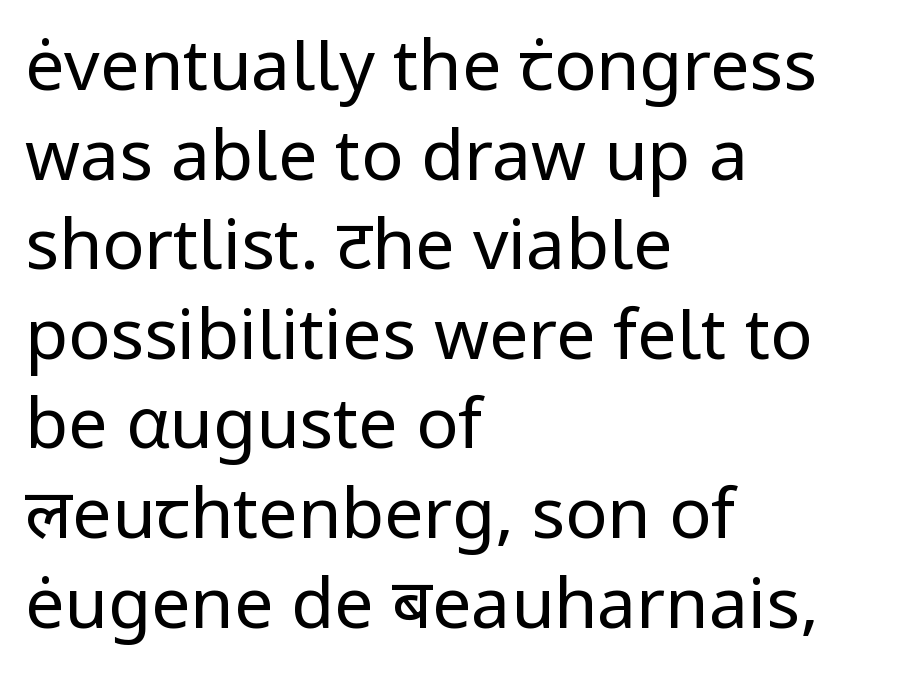
The image shows 70 px regular-weight sans-serif type, upright; set left-aligned, normal line spacing (1.28x), normal letter spacing, not underlined; low stroke contrast and a medium x-height.
